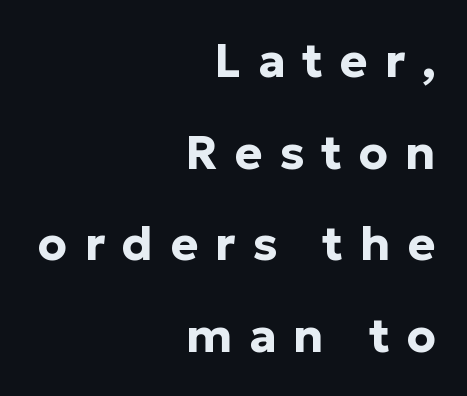
Q: Is the text bold? A: Yes.
Q: Is the text italic (slanted)? A: No, it is upright.
Q: Is the typeface a serif or a sans-serif typeface? A: Sans-serif.
Q: Is the text underlined? A: No.
Q: How is the paragraph aligned? A: Right-aligned.
Q: Is the spacing between letters normal or unusually wide? A: Unusually wide.
Q: Is the spacing between lines tight, normal or loose? A: Loose.
Q: Width (condensed, normal, or wide)? A: Normal.
Q: Stroke contrast? A: Low.
Q: x-height? A: Medium.
Q: Monospaced? A: No.
